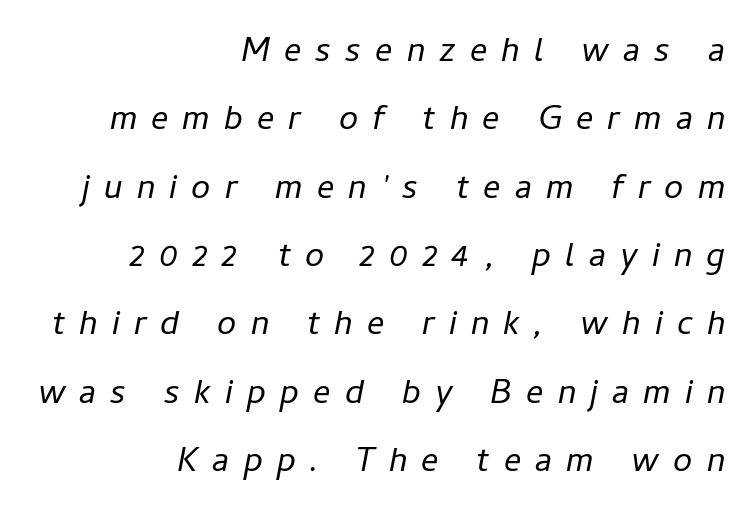
{"italic": "yes", "lean": "right", "slant_degrees": 11, "bold": "no", "weight": "light", "width": "normal", "stroke_contrast": "low", "x_height": "medium", "monospaced": "no", "underline": "no", "align": "right", "line_spacing": "normal", "line_spacing_ratio": 1.59, "letter_spacing": "wide", "letter_spacing_em": 0.33, "glyph_px": 43}
